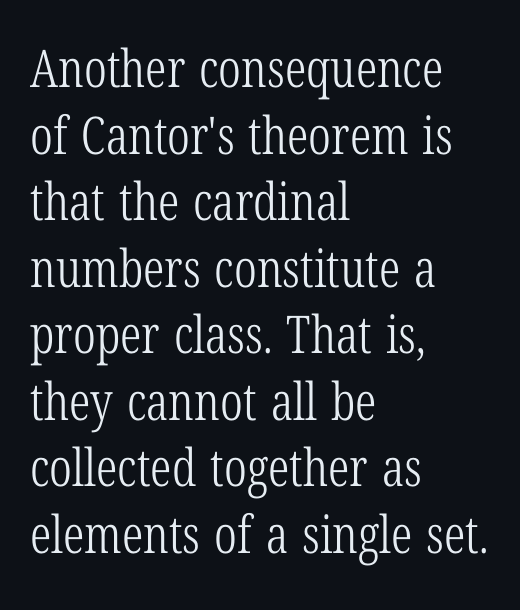
The image shows 52 px light, condensed serif type, upright; set left-aligned, normal line spacing (1.28x), normal letter spacing, not underlined; low stroke contrast and a medium x-height.
